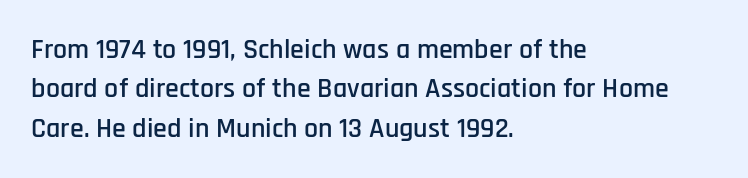
This is roman type, the default non-slanted kind. No word sits above an underline. Caption: standard tracking, unaltered. Character widths vary here, with narrow letters taking less room than wide ones.
